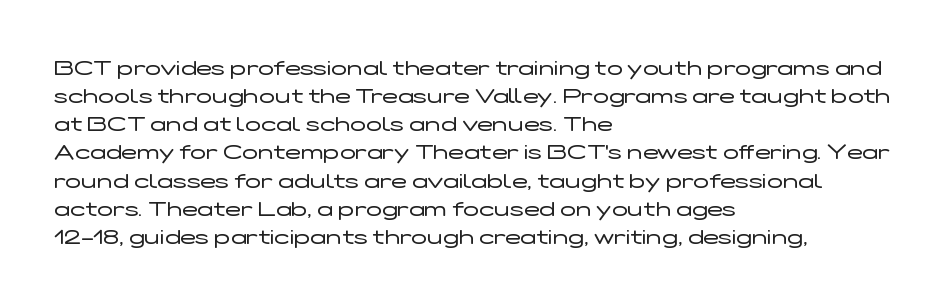
The image shows 21 px text type, upright; set left-aligned, normal line spacing (1.34x), normal letter spacing, not underlined.
